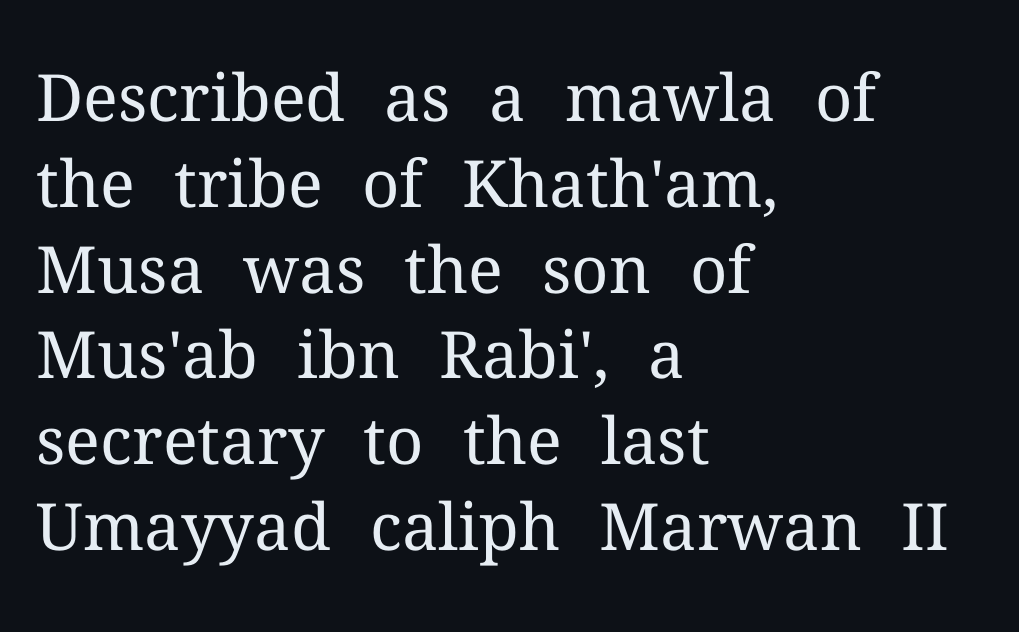
The image shows 65 px regular-weight serif type, upright; set left-aligned, normal line spacing (1.32x), normal letter spacing, not underlined; medium stroke contrast and a medium x-height.
